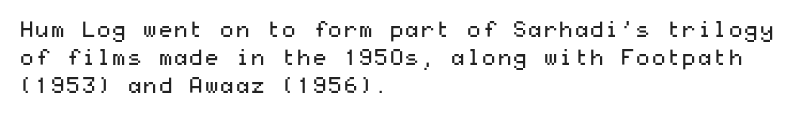
Normally led — the rows are evenly, conventionally spaced. Underlining? Definitely not there. The axis of the letterforms is exactly vertical. The passage is arranged the way most books set body copy — flush left. Default kerning and tracking; the words read as compact shapes.
